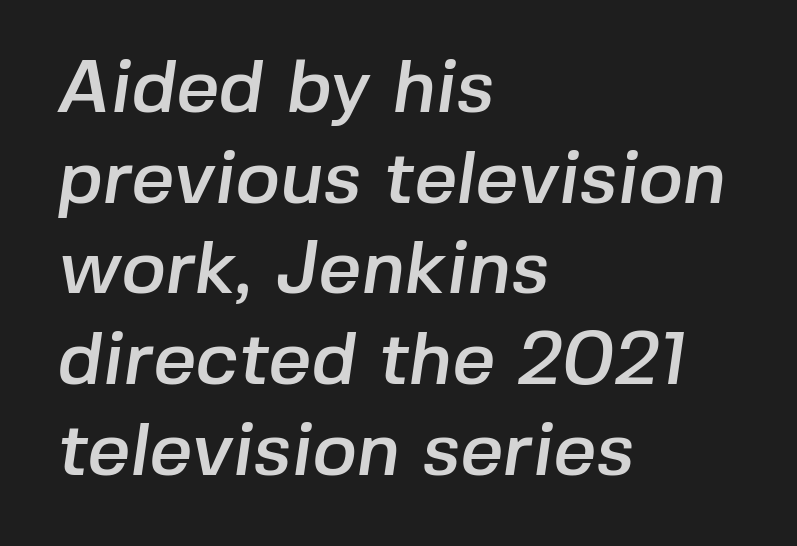
Q: Is the typeface a serif or a sans-serif typeface? A: Sans-serif.
Q: Is the text underlined? A: No.
Q: How is the paragraph aligned? A: Left-aligned.
Q: Is the spacing between letters normal or unusually wide? A: Normal.
Q: Width (condensed, normal, or wide)? A: Normal.
Q: Stroke contrast? A: Low.
Q: x-height? A: Medium.
Q: Monospaced? A: No.
